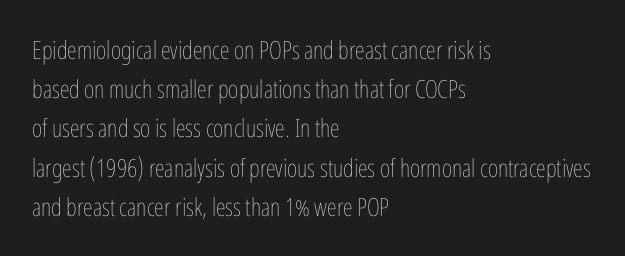
The image shows 25 px text type, upright; set left-aligned, normal line spacing (1.57x), normal letter spacing, not underlined.
